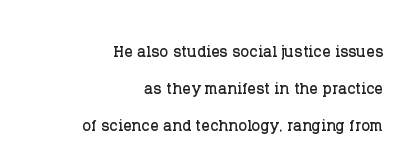
Q: Is the text italic (slanted)? A: No, it is upright.
Q: Is the text underlined? A: No.
Q: How is the paragraph aligned? A: Right-aligned.
Q: Is the spacing between letters normal or unusually wide? A: Normal.
